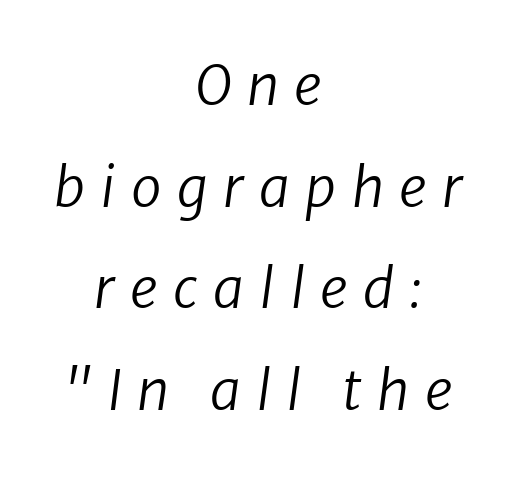
Observe the wide spacing: letters keep a clear distance from each other. Varying glyph widths throughout — classic text-font behaviour. These lines stack symmetrically, like a column narrowing and widening about its center. The area under the type is left untouched.
